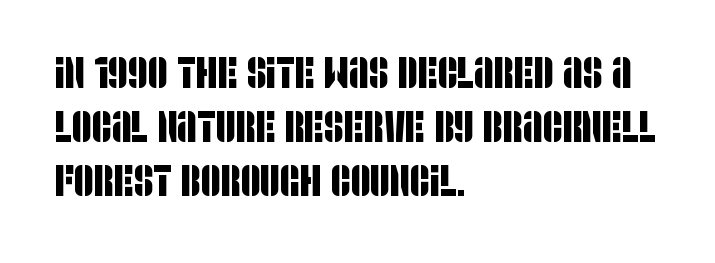
Baseline-to-baseline distance is the conventional proportion of letter height. A typesetter would call this zero additional tracking. Decoration check: the copy has no underline. Does the type have serifs? No, each stem ends abruptly. Typeset ragged right — the left edge is the straight one.
